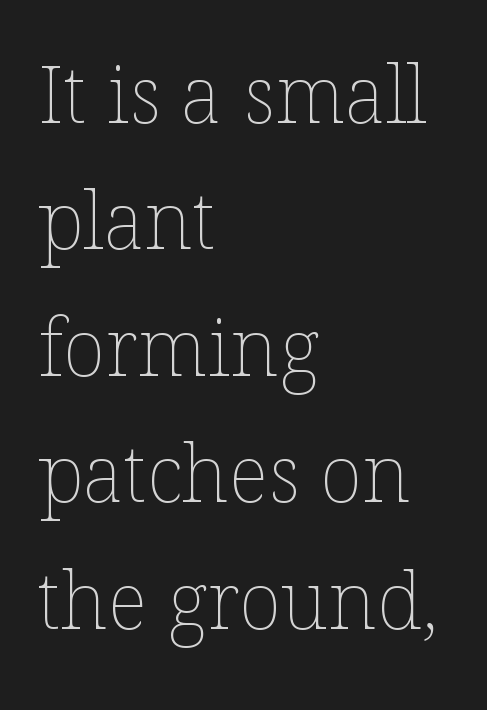
Varying glyph widths throughout — classic text-font behaviour. Nobody touched the tracking dial on this one. The setting favours the left margin, as ordinary paragraphs usually do. Caption: face not bold, strokes unweighted. These lines sit exactly where default settings would place them. The lettering holds an erect, upright posture throughout.
